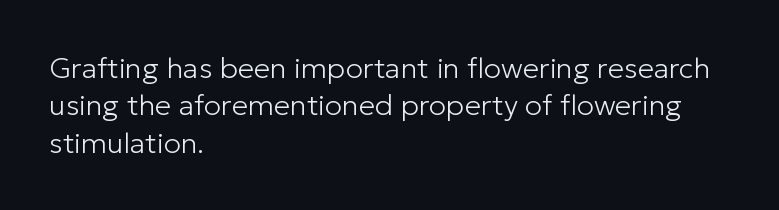
Q: Is the text bold? A: No.
Q: Is the text italic (slanted)? A: No, it is upright.
Q: Is the typeface a serif or a sans-serif typeface? A: Sans-serif.
Q: Is the text underlined? A: No.
Q: How is the paragraph aligned? A: Left-aligned.
Q: Is the spacing between letters normal or unusually wide? A: Normal.
Q: Is the spacing between lines tight, normal or loose? A: Normal.
Q: Width (condensed, normal, or wide)? A: Normal.
Q: Stroke contrast? A: Low.
Q: x-height? A: Medium.
Q: Monospaced? A: No.
